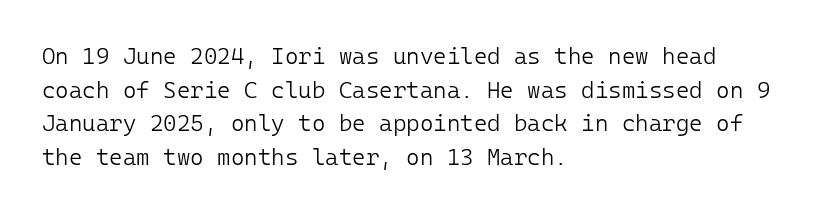
What stands out about the letter spacing? Nothing — it is the standard amount. Type without underlining. You can tell it's not italic because the verticals are truly vertical. Is there much room between lines? A standard amount, neither cramped nor airy.
